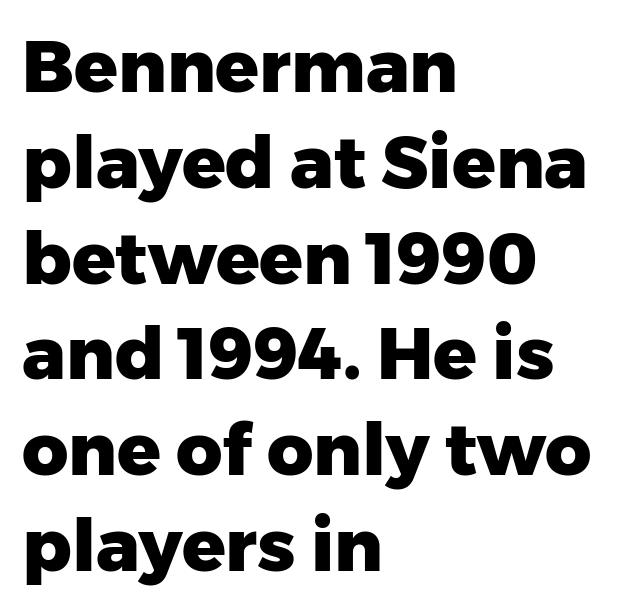
Q: Is the text bold? A: Yes.
Q: Is the text italic (slanted)? A: No, it is upright.
Q: Is the typeface a serif or a sans-serif typeface? A: Sans-serif.
Q: Is the text underlined? A: No.
Q: How is the paragraph aligned? A: Left-aligned.
Q: Is the spacing between letters normal or unusually wide? A: Normal.
Q: Is the spacing between lines tight, normal or loose? A: Normal.
Q: Width (condensed, normal, or wide)? A: Normal.
Q: Stroke contrast? A: Low.
Q: x-height? A: Medium.
Q: Monospaced? A: No.
